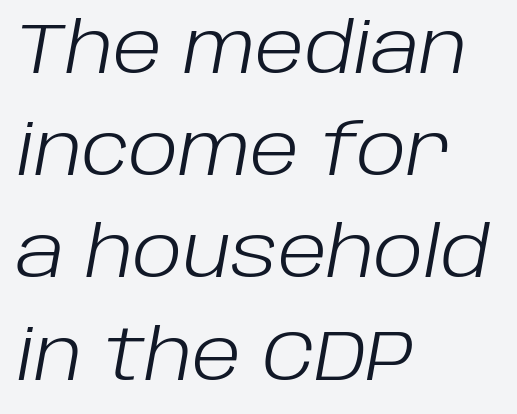
The image shows 71 px light type, italic (leaning right); set left-aligned, normal line spacing (1.44x), normal letter spacing, not underlined; low stroke contrast and a large x-height.
